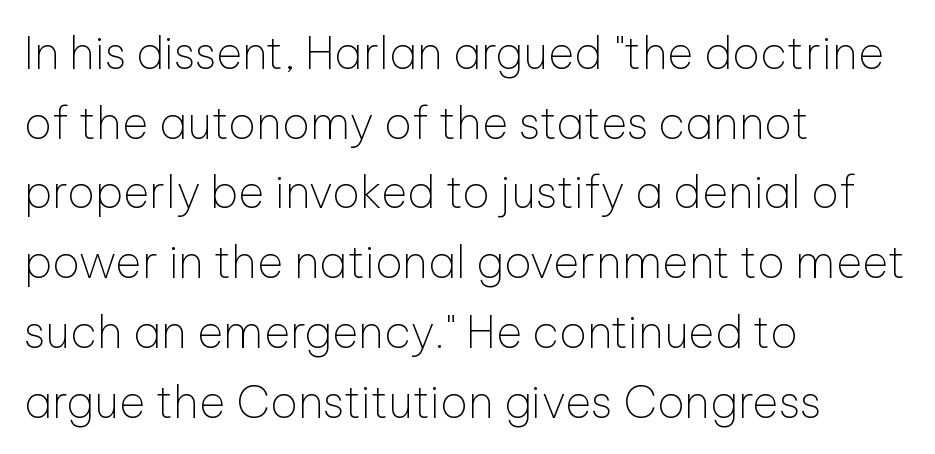
{"serif": "no", "italic": "no", "bold": "no", "weight": "thin", "width": "normal", "stroke_contrast": "low", "x_height": "medium", "monospaced": "no", "underline": "no", "align": "left", "line_spacing": "normal", "line_spacing_ratio": 1.55, "letter_spacing": "normal", "letter_spacing_em": 0.0, "glyph_px": 45}
